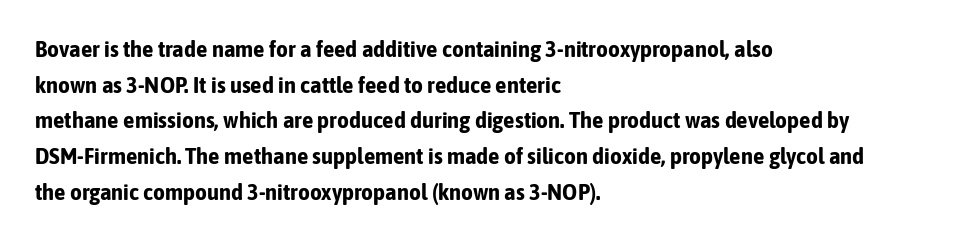
Is the block centered? No — it sits flush against the left margin. A full-strength bold gives these letters their thick strokes. The zone under the glyphs is completely vacant. This sample uses an upright cut, with every glyph sitting square on the baseline. The passage shown has conventional tracking throughout. The line-height multiplier appears to be the usual default.
